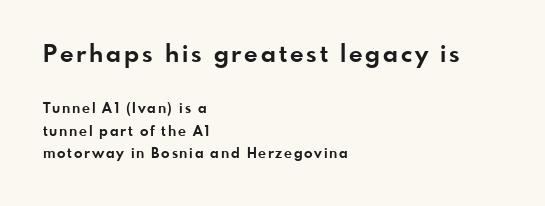
The designer gave the opening block more size than the closing block. Only glyphs here, with clear space below each row. The typesetter chose a ragged-right arrangement here. Caption: bold face, heavy strokes. Honestly, the row spacing looks completely unremarkable. If you drew a line through each stem, it would be perfectly vertical.
